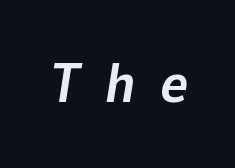
Underline: absent. There's an unmistakable incline to the writing here. Note the varied advance widths — an 'i' is clearly narrower than an 'm'. Strokes here are thick enough to call this a true bold. Honestly, the letter spacing is so wide it's the main thing you notice.
